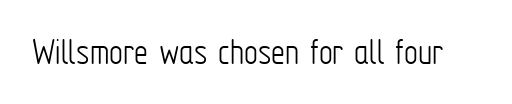
{"serif": "no", "italic": "no", "bold": "no", "weight": "light", "width": "condensed", "stroke_contrast": "low", "x_height": "medium", "monospaced": "no", "underline": "no", "letter_spacing": "normal", "letter_spacing_em": 0.0, "glyph_px": 39}
